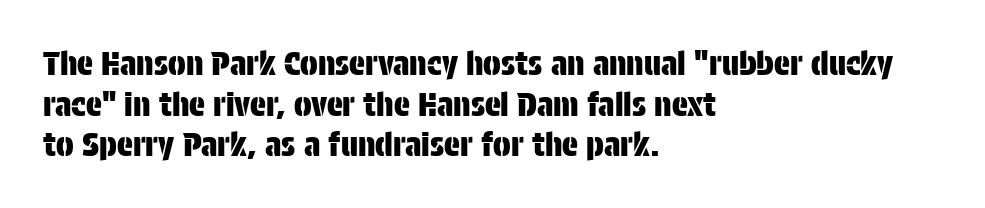
The image shows 33 px condensed sans-serif type, upright; set left-aligned, line spacing 1.23x, normal letter spacing, not underlined; low stroke contrast and a large x-height.
